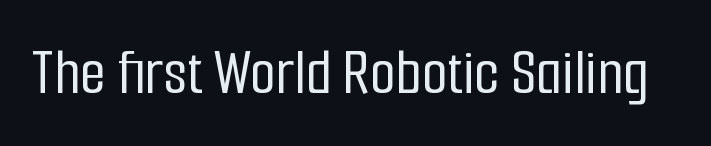
Q: Is the text italic (slanted)? A: No, it is upright.
Q: Is the typeface a serif or a sans-serif typeface? A: Sans-serif.
Q: Is the text underlined? A: No.
Q: Is the spacing between letters normal or unusually wide? A: Normal.
Q: Width (condensed, normal, or wide)? A: Condensed.
Q: Stroke contrast? A: Low.
Q: x-height? A: Medium.
Q: Monospaced? A: No.
